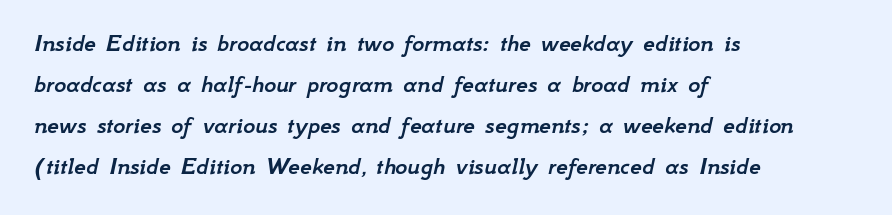
The image shows 26 px text type, italic (leaning right); set left-aligned, normal line spacing (1.58x), normal letter spacing, not underlined.
